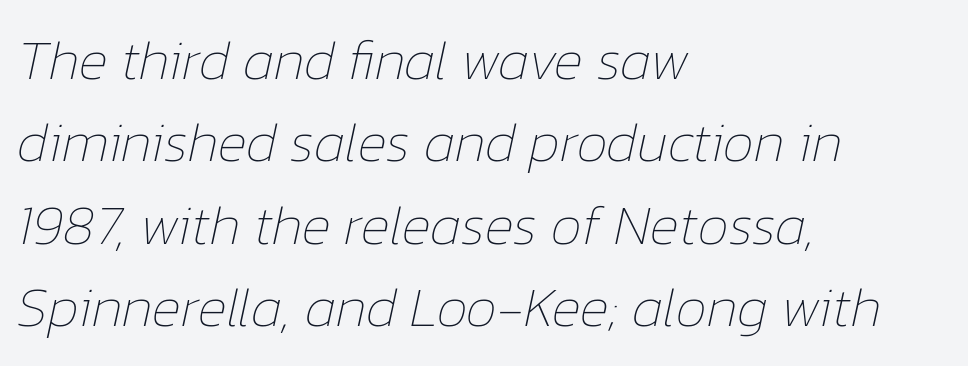
The image shows 56 px thin type, italic (leaning right); set left-aligned, normal line spacing (1.47x), normal letter spacing, not underlined; low stroke contrast and a medium x-height.
